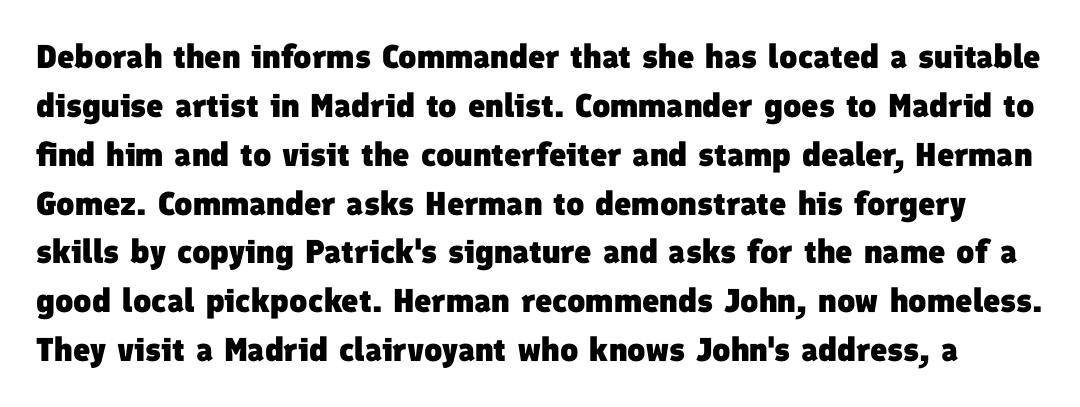
This sample has the flowing, uneven cadence of proportional lettering. Standard letterfit; no display-style spreading of the glyphs. Whoever set this chose a conventional vertical rhythm. The passage shown is not underscored anywhere.
